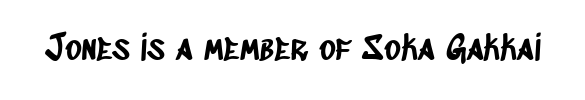
Q: Is the typeface a serif or a sans-serif typeface? A: Sans-serif.
Q: Is the text underlined? A: No.
Q: Is the spacing between letters normal or unusually wide? A: Normal.
Q: Width (condensed, normal, or wide)? A: Condensed.
Q: Stroke contrast? A: Low.
Q: x-height? A: Large.
Q: Monospaced? A: No.
